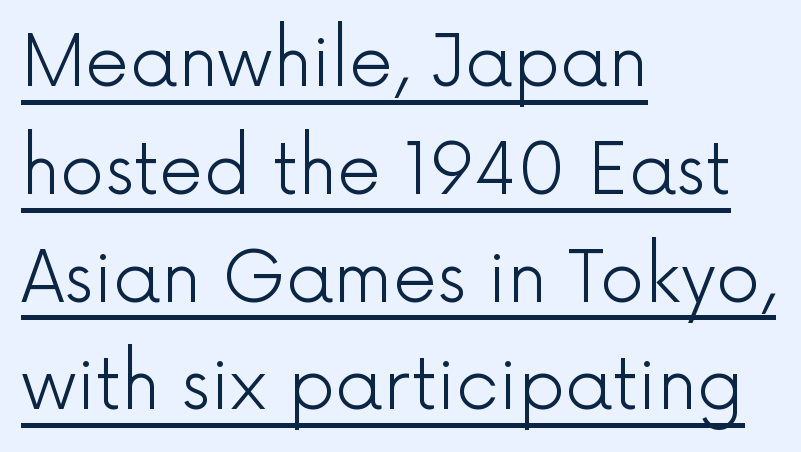
{"serif": "no", "italic": "no", "bold": "no", "weight": "light", "width": "normal", "x_height": "medium", "monospaced": "no", "underline": "yes", "align": "left", "line_spacing": "normal", "line_spacing_ratio": 1.54, "letter_spacing": "normal", "letter_spacing_em": 0.0, "glyph_px": 70}
